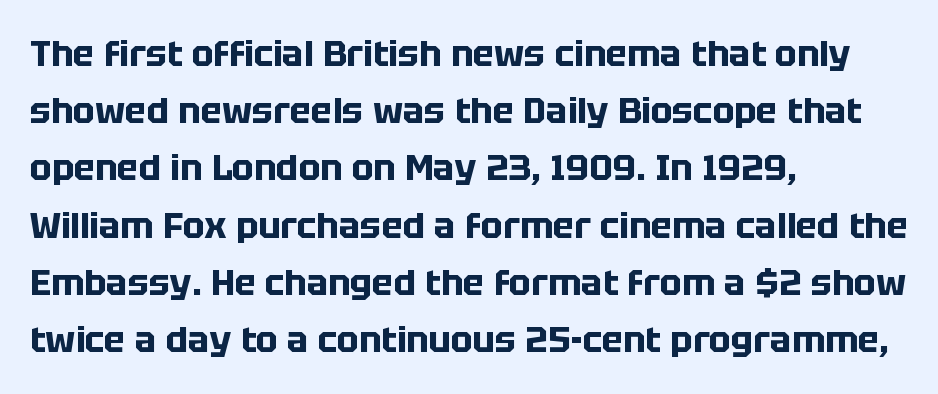
Q: Is the text bold? A: Yes.
Q: Is the text italic (slanted)? A: No, it is upright.
Q: Is the typeface a serif or a sans-serif typeface? A: Sans-serif.
Q: Is the text underlined? A: No.
Q: How is the paragraph aligned? A: Left-aligned.
Q: Is the spacing between letters normal or unusually wide? A: Normal.
Q: Is the spacing between lines tight, normal or loose? A: Normal.
Q: Width (condensed, normal, or wide)? A: Normal.
Q: Stroke contrast? A: Low.
Q: x-height? A: Large.
Q: Monospaced? A: No.
